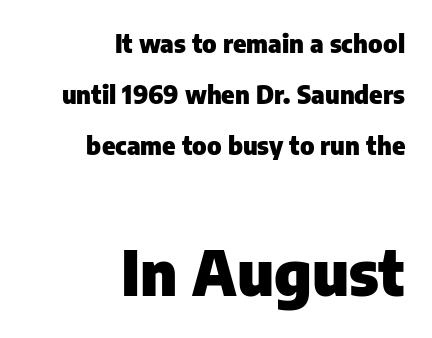
The face used here is rendered with its standard letterfit. Bold? Absolutely — the strokes are thick and heavy. Look at the glyph heights: the lower group is clearly the bigger setting. No feet cap the strokes, marking this as sans-serif type. The compositor pushed each line to the right boundary.
